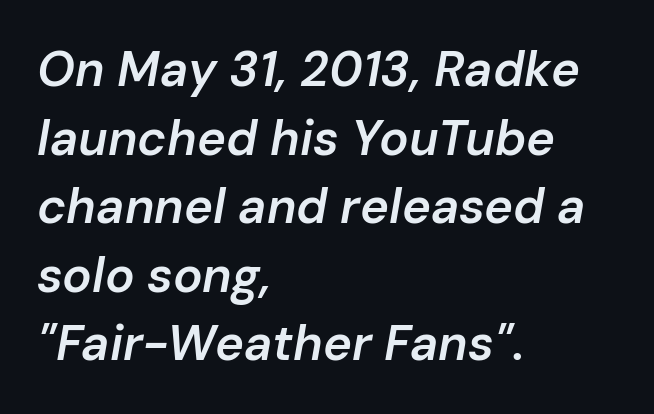
These lines sit exactly where default settings would place them. Do the characters align in a grid? No, the font is proportional. The lines in this sample share a left origin and differ only in where they stop. Rendered with sloped, italic letterforms.
